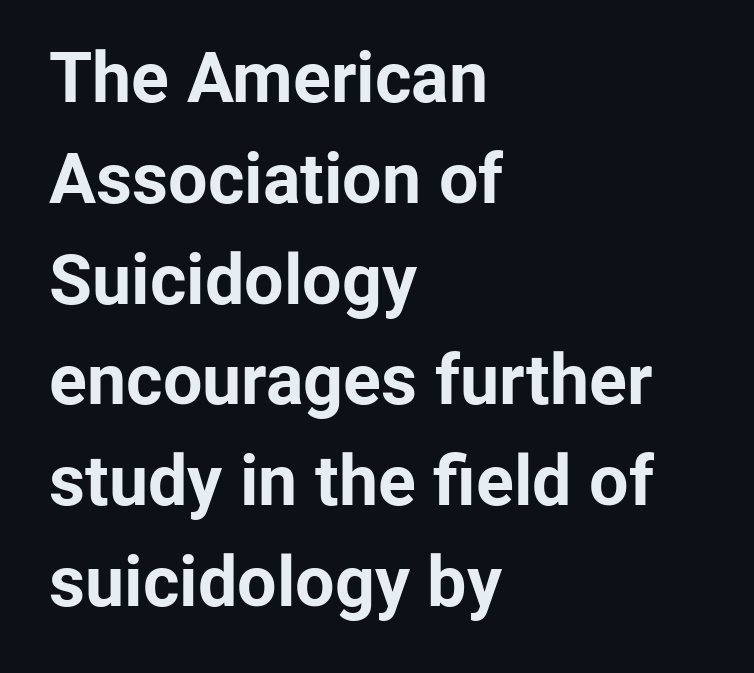
Q: Is the text bold? A: Yes.
Q: Is the text italic (slanted)? A: No, it is upright.
Q: Is the typeface a serif or a sans-serif typeface? A: Sans-serif.
Q: Is the text underlined? A: No.
Q: How is the paragraph aligned? A: Left-aligned.
Q: Is the spacing between letters normal or unusually wide? A: Normal.
Q: Is the spacing between lines tight, normal or loose? A: Normal.
Q: Width (condensed, normal, or wide)? A: Normal.
Q: Stroke contrast? A: Low.
Q: x-height? A: Medium.
Q: Monospaced? A: No.
